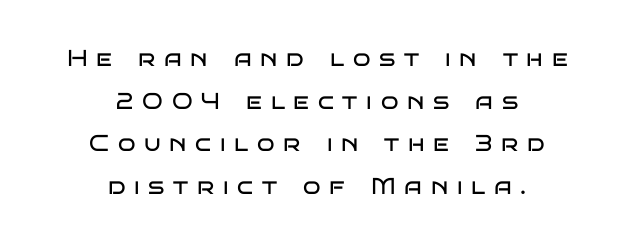
The image shows 23 px text type, upright; set centered, line spacing 1.85x, unusually wide letter spacing (+0.38 em), not underlined.
